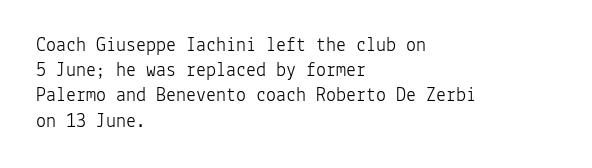
The image shows 20 px text type, upright; set left-aligned, normal line spacing (1.26x), normal letter spacing, not underlined.
